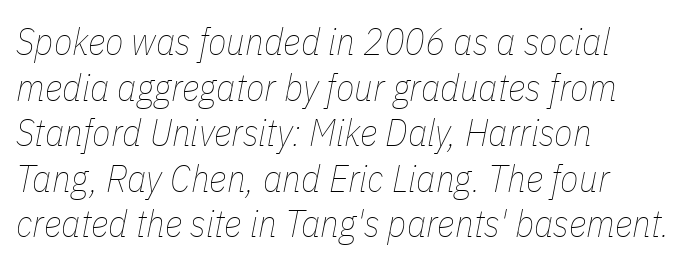
Q: Is the text bold? A: No.
Q: Is the text italic (slanted)? A: Yes, it leans right by about 11 degrees.
Q: Is the text underlined? A: No.
Q: How is the paragraph aligned? A: Left-aligned.
Q: Is the spacing between letters normal or unusually wide? A: Normal.
Q: Width (condensed, normal, or wide)? A: Condensed.
Q: Stroke contrast? A: Low.
Q: x-height? A: Medium.
Q: Monospaced? A: No.
